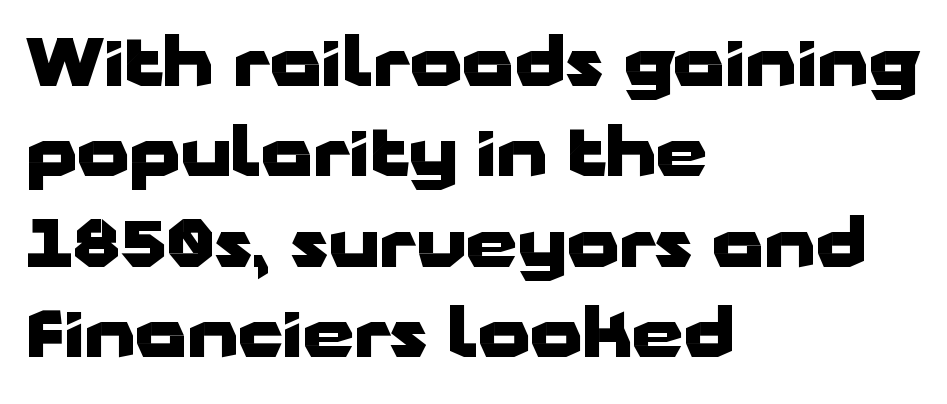
{"serif": "no", "italic": "no", "bold": "yes", "weight": "heavy", "width": "wide", "stroke_contrast": "low", "x_height": "medium", "monospaced": "no", "underline": "no", "align": "left", "line_spacing": "normal", "line_spacing_ratio": 1.37, "letter_spacing": "normal", "letter_spacing_em": 0.0, "glyph_px": 66}
